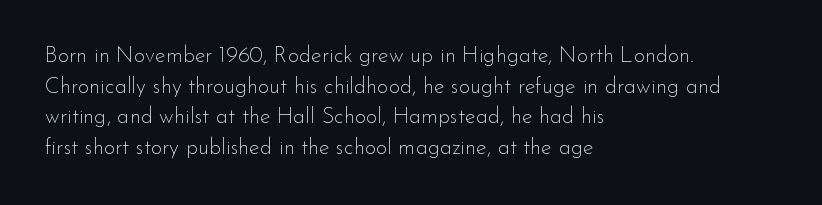
Here the glyphs are tracked normally, forming tight word shapes. This sample keeps an unexceptional amount of space between lines. Every character sits straight up, as roman type does. Each stroke keeps to a modest, everyday thickness or less. This rendering uses left alignment, leaving the right contour irregular. Descenders are the only things crossing below the line.
